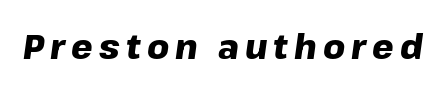
The image shows 34 px heavy type, italic (leaning right); set not underlined; low stroke contrast and a medium x-height.
